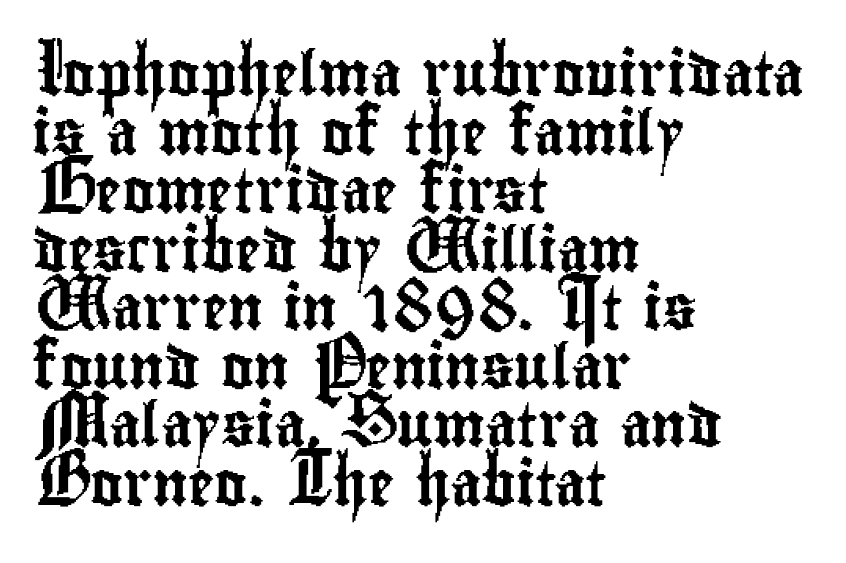
Q: Is the text italic (slanted)? A: No, it is upright.
Q: Is the typeface a serif or a sans-serif typeface? A: Sans-serif.
Q: Is the text underlined? A: No.
Q: How is the paragraph aligned? A: Left-aligned.
Q: Is the spacing between letters normal or unusually wide? A: Normal.
Q: Is the spacing between lines tight, normal or loose? A: Normal.
Q: Width (condensed, normal, or wide)? A: Condensed.
Q: Stroke contrast? A: Low.
Q: x-height? A: Small.
Q: Monospaced? A: No.
